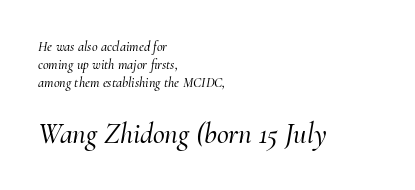
The image shows 29 px serif type, italic (leaning right); set left-aligned, normal line spacing (1.3x), normal letter spacing, not underlined; the second (bottom) block is 2.07x larger; medium stroke contrast and a small x-height.
